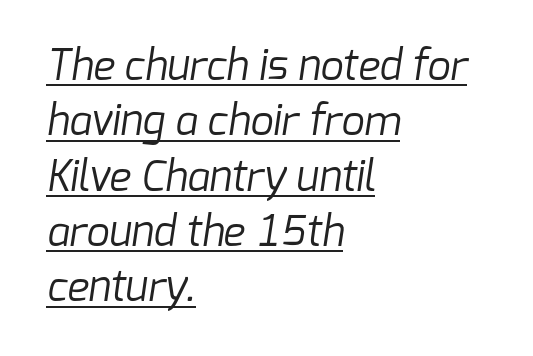
The image shows 41 px regular-weight sans-serif type; set left-aligned, normal line spacing (1.35x), normal letter spacing, underlined; low stroke contrast and a medium x-height.
